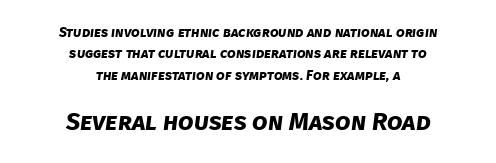
Horizontally, the lines are justified to the midpoint only. Compared with an ordinary text face, these strokes are far heavier — a full bold. Spacing between characters is what you'd get straight out of the box. Vertically, the passage feels balanced, rows spaced as you'd expect. Quick note: underline off.
